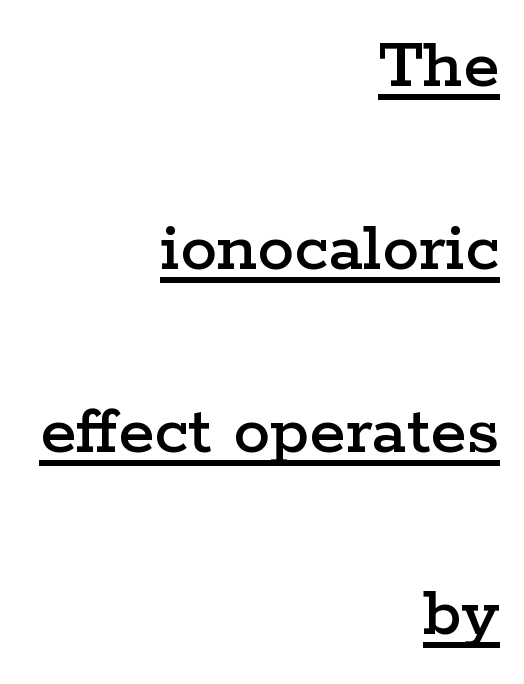
The image shows 74 px wide serif type, upright; set right-aligned, loose line spacing (2.47x), normal letter spacing, underlined; low stroke contrast and a medium x-height.
